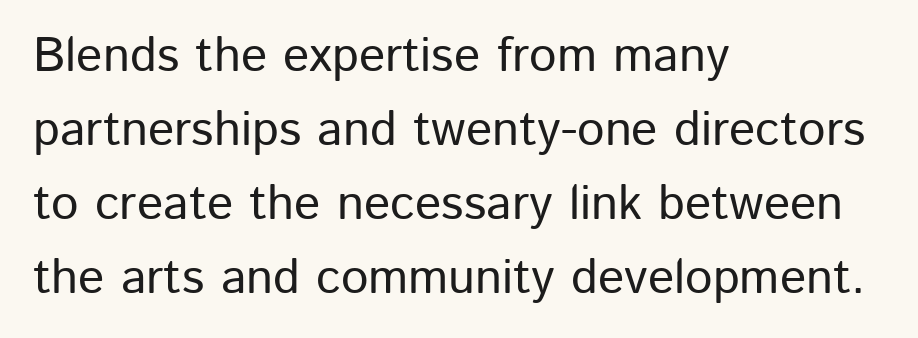
Q: Is the text italic (slanted)? A: No, it is upright.
Q: Is the typeface a serif or a sans-serif typeface? A: Sans-serif.
Q: Is the text underlined? A: No.
Q: How is the paragraph aligned? A: Left-aligned.
Q: Is the spacing between letters normal or unusually wide? A: Normal.
Q: Is the spacing between lines tight, normal or loose? A: Normal.
Q: Width (condensed, normal, or wide)? A: Normal.
Q: Stroke contrast? A: Low.
Q: x-height? A: Medium.
Q: Monospaced? A: No.
